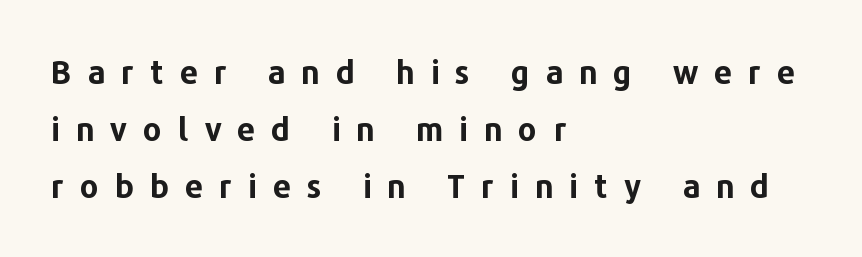
Does the weight exceed regular? Yes, all the way to bold. Typeset ragged right — the left edge is the straight one. The face used here is proportionally spaced, like ordinary book or web type. The specimen reads as upright at a glance. Underline: absent. Substantial extra tracking has been applied to these lines.
